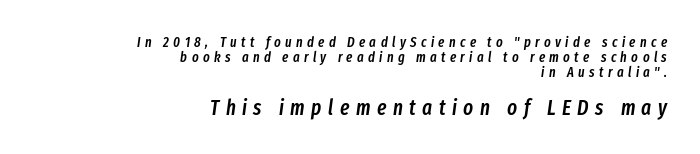
{"italic": "yes", "lean": "right", "slant_degrees": 8, "bold": "semi", "underline": "no", "align": "right", "line_spacing": "tight", "line_spacing_ratio": 1.07, "letter_spacing": "wide", "letter_spacing_em": 0.31, "larger_block": "second", "size_ratio": 1.5, "glyph_px": 21}
